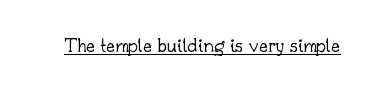
Q: Is the text bold? A: No.
Q: Is the text italic (slanted)? A: No, it is upright.
Q: Is the text underlined? A: Yes.
Q: Is the spacing between letters normal or unusually wide? A: Normal.
